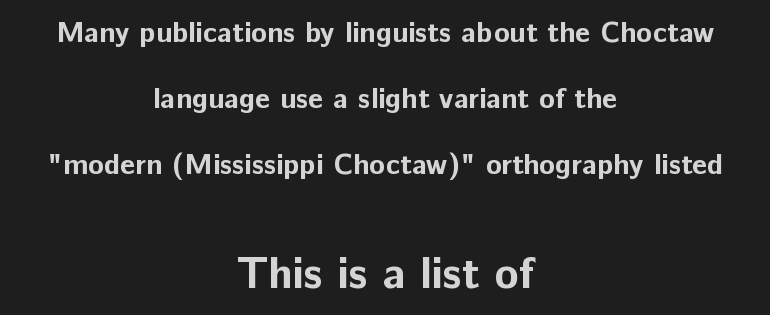
{"serif": "no", "italic": "no", "bold": "yes", "weight": "bold", "width": "normal", "stroke_contrast": "low", "x_height": "medium", "monospaced": "no", "underline": "no", "align": "center", "line_spacing": "loose", "line_spacing_ratio": 2.28, "letter_spacing": "normal", "letter_spacing_em": 0.0, "larger_block": "second", "size_ratio": 1.52, "glyph_px": 44}
